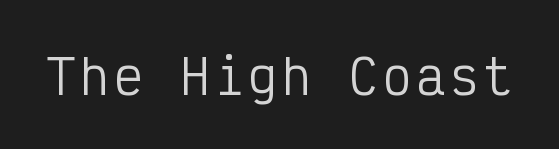
The image shows 48 px regular-weight, condensed sans-serif type, upright, monospaced; set not underlined; low stroke contrast and a medium x-height.
